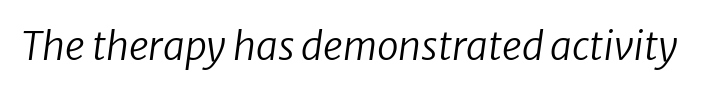
{"italic": "yes", "lean": "right", "slant_degrees": 8, "bold": "no", "weight": "regular", "width": "normal", "stroke_contrast": "low", "x_height": "medium", "monospaced": "no", "underline": "no", "letter_spacing": "normal", "letter_spacing_em": 0.0, "glyph_px": 39}
